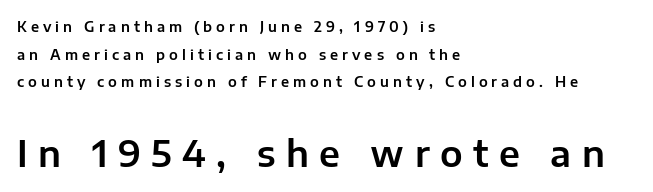
{"serif": "no", "italic": "no", "width": "normal", "stroke_contrast": "low", "x_height": "medium", "monospaced": "no", "underline": "no", "align": "left", "line_spacing": "loose", "line_spacing_ratio": 1.97, "letter_spacing": "wide", "letter_spacing_em": 0.29, "larger_block": "second", "size_ratio": 2.57, "glyph_px": 36}
